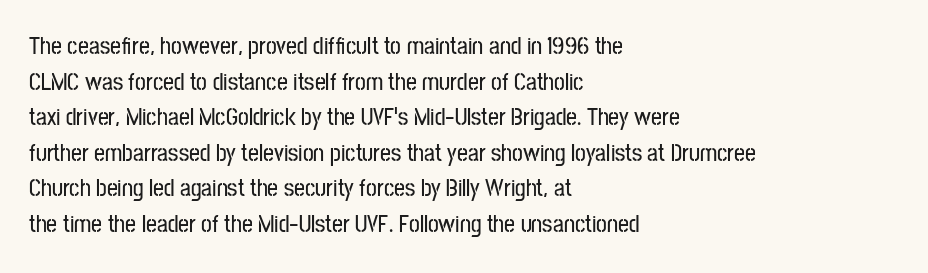
The lettering holds an erect, upright posture throughout. Inter-character spacing is left at the font's built-in metrics. The glyphs are unaccompanied by any horizontal stroke below them. Horizontal alignment here is leftward, the default for most running prose. Is there much room between lines? A standard amount, neither cramped nor airy.
